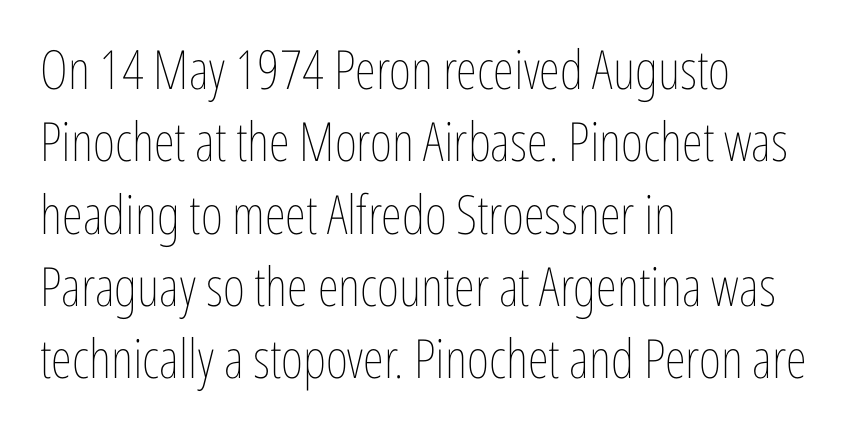
The image shows 54 px thin, condensed type, upright; set left-aligned, normal line spacing (1.34x), normal letter spacing, not underlined; low stroke contrast and a medium x-height.
